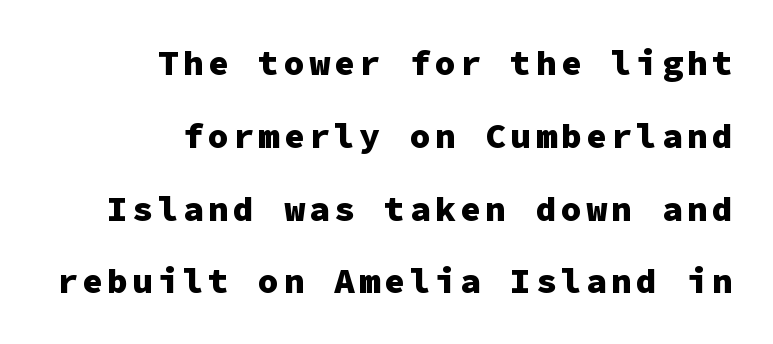
Look at the bottom of the vertical strokes: they stop flat, with no serifs. Ordinary non-slanted type is in use. A typesetter would call this monospace, since all characters share one set width. Airy leading.
